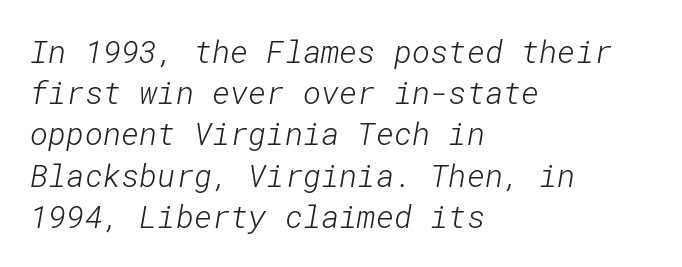
What kind of face is this? One without serifs — a sans. Leading matches the norm, producing a regular column. Inter-character spacing is left at the font's built-in metrics. Caption: face not bold, strokes unweighted. This rendering uses left alignment, leaving the right contour irregular. The area under the type is left untouched.
